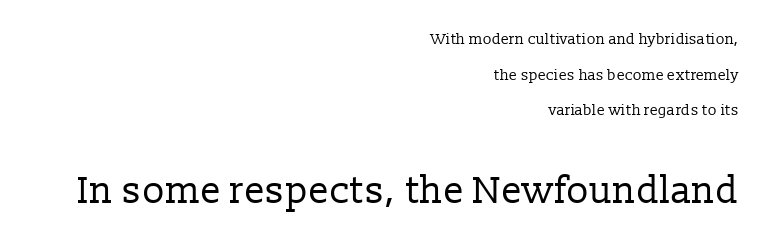
The image shows 38 px regular-weight serif type, upright; set right-aligned, loose line spacing (2.38x), normal letter spacing, not underlined; the second (bottom) block is 2.53x larger; low stroke contrast and a medium x-height.
